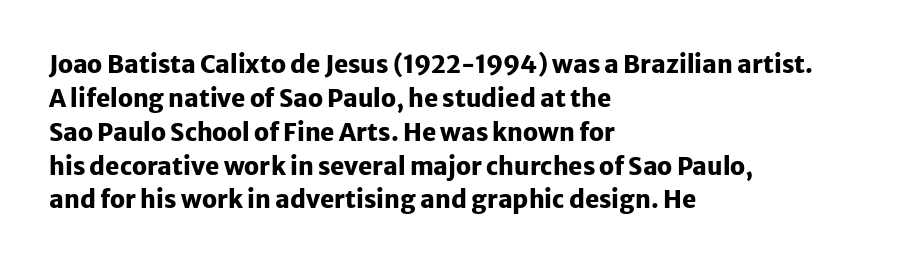
Check under the words: just untouched page. The lettering stays uniformly vertical, giving the passage a roman look. Does the weight exceed regular? Yes, all the way to bold. Leading: standard.
